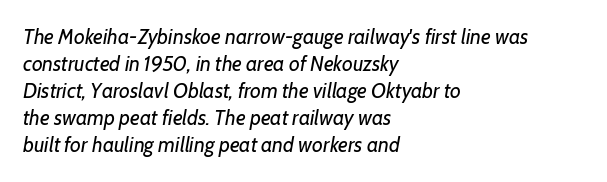
The image shows 21 px text type, italic (leaning right); set left-aligned, normal line spacing (1.29x), normal letter spacing, not underlined.
